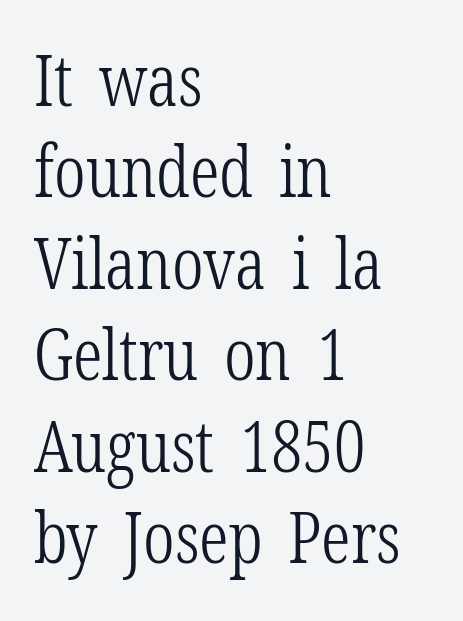
{"serif": "yes", "italic": "no", "bold": "no", "weight": "light", "width": "condensed", "stroke_contrast": "low", "x_height": "medium", "monospaced": "no", "underline": "no", "align": "left", "line_spacing": "normal", "line_spacing_ratio": 1.27, "letter_spacing": "normal", "letter_spacing_em": 0.0, "glyph_px": 72}
